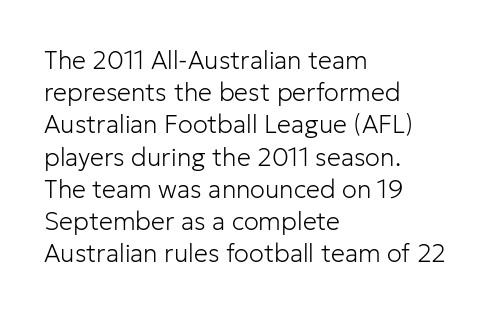
The image shows 25 px text type, upright; set left-aligned, normal line spacing (1.29x), normal letter spacing, not underlined.
